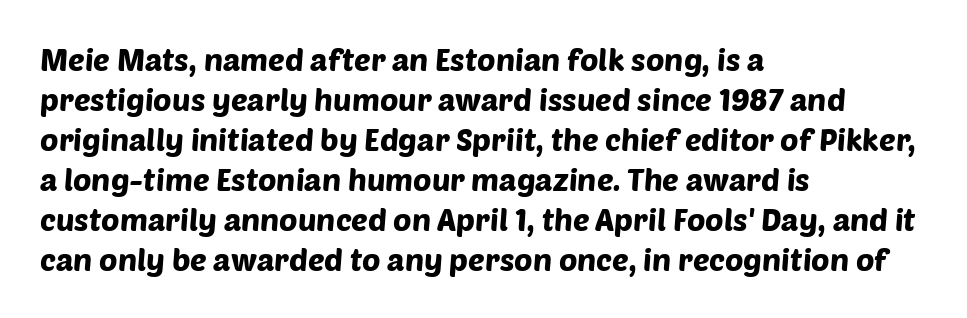
Descenders hang freely into open space. The face used here is proportionally spaced, like ordinary book or web type. Students, observe: this is what conventionally led text looks like. Is the block centered? No — it sits flush against the left margin. The font family rendered here belongs to the sans-serif group.
